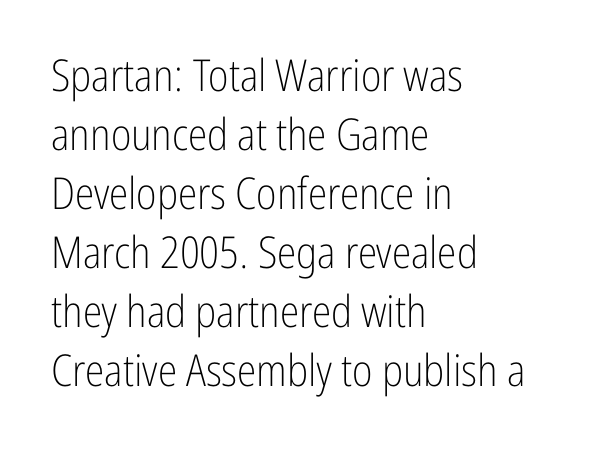
Q: Is the text bold? A: No.
Q: Is the text italic (slanted)? A: No, it is upright.
Q: Is the typeface a serif or a sans-serif typeface? A: Sans-serif.
Q: Is the text underlined? A: No.
Q: How is the paragraph aligned? A: Left-aligned.
Q: Is the spacing between letters normal or unusually wide? A: Normal.
Q: Is the spacing between lines tight, normal or loose? A: Normal.
Q: Width (condensed, normal, or wide)? A: Condensed.
Q: Stroke contrast? A: Low.
Q: x-height? A: Medium.
Q: Monospaced? A: No.
